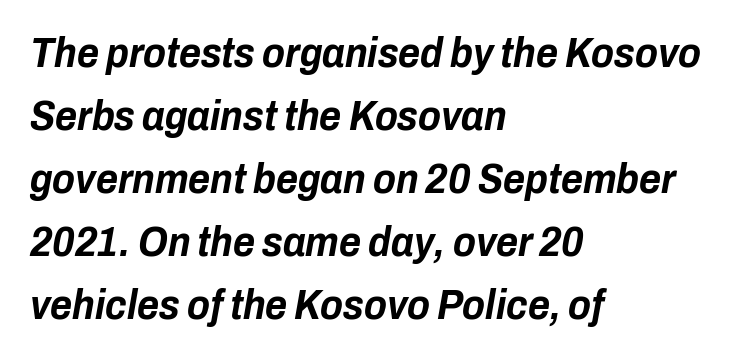
The image shows 42 px bold, condensed type, italic (leaning right); set left-aligned, normal line spacing (1.5x), normal letter spacing, not underlined; low stroke contrast and a medium x-height.
